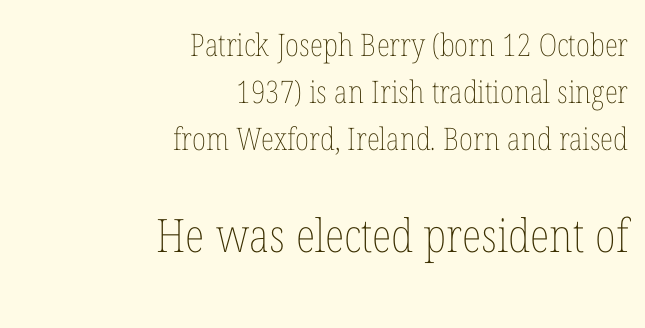
The image shows 46 px thin, condensed type, upright; set right-aligned, normal line spacing (1.52x), normal letter spacing, not underlined; the second (bottom) block is 1.48x larger; low stroke contrast and a medium x-height.
